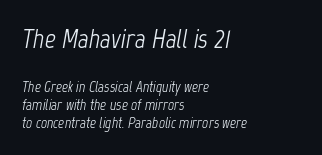
The image shows 27 px text type, italic (leaning right); set left-aligned, line spacing 1.22x, normal letter spacing, not underlined; the first (top) block is 1.8x larger.
